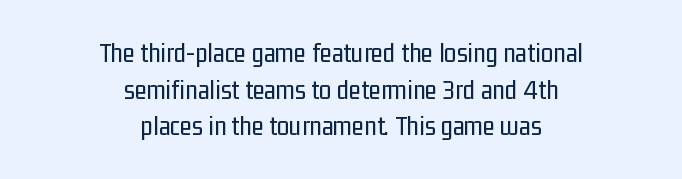
Q: Is the text bold? A: No.
Q: Is the text italic (slanted)? A: No, it is upright.
Q: Is the typeface a serif or a sans-serif typeface? A: Sans-serif.
Q: Is the text underlined? A: No.
Q: How is the paragraph aligned? A: Centered.
Q: Is the spacing between letters normal or unusually wide? A: Normal.
Q: Is the spacing between lines tight, normal or loose? A: Normal.
Q: Width (condensed, normal, or wide)? A: Condensed.
Q: Stroke contrast? A: Low.
Q: x-height? A: Medium.
Q: Monospaced? A: No.
